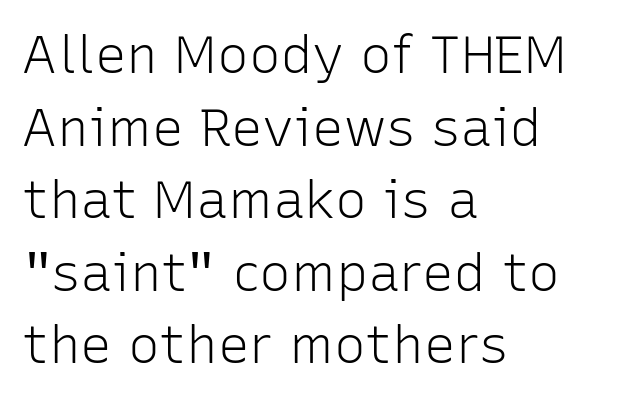
The letters carry no serifs — their stems end cleanly without finishing strokes. This is roman type, the default non-slanted kind. Beneath every word, the page is bare. These lines are rendered in a variable-pitch font. Unbolded letterforms with no extra heft. The gaps between neighbouring characters are ordinary and unremarkable.
